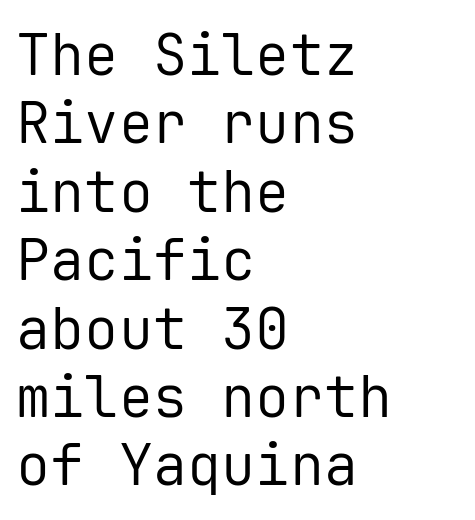
The image shows 57 px regular-weight sans-serif type, upright, monospaced; set left-aligned, line spacing 1.2x, normal letter spacing, not underlined; low stroke contrast and a medium x-height.
